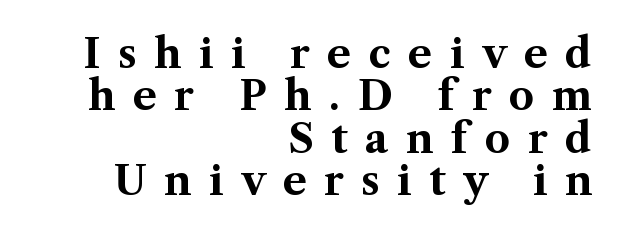
The image shows 40 px bold serif type, upright; set right-aligned, tight line spacing (1.06x), unusually wide letter spacing (+0.44 em), not underlined; medium stroke contrast and a medium x-height.
